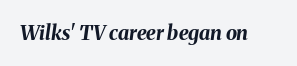
Q: Is the text bold? A: Yes.
Q: Is the text italic (slanted)? A: Yes, it leans right by about 8 degrees.
Q: Is the text underlined? A: No.
Q: Is the spacing between letters normal or unusually wide? A: Normal.
